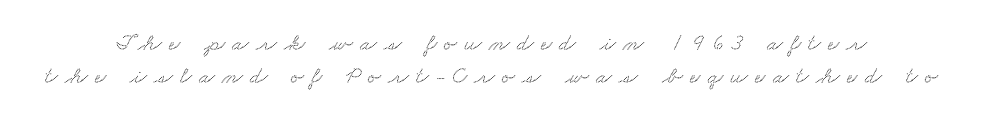
Loose tracking; the words dissolve into strings of separated letters. Check under the words: just untouched page. Interline gaps are of average width in this sample.
